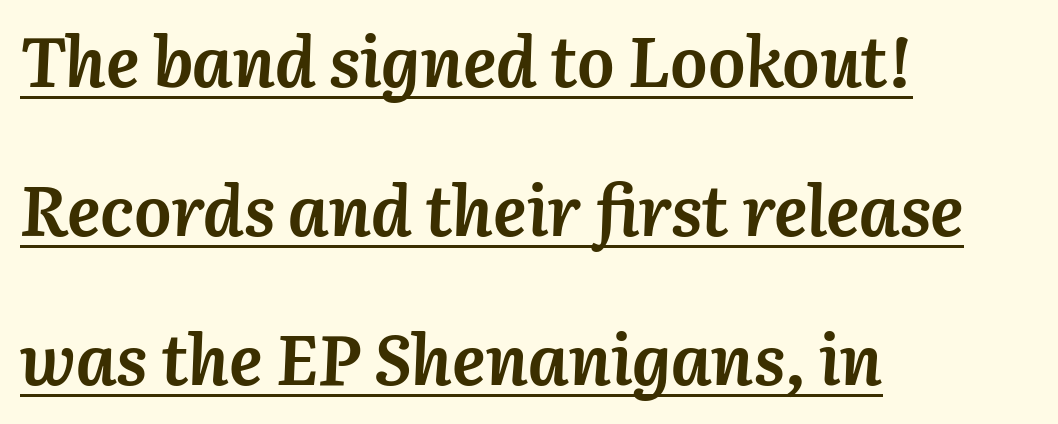
{"italic": "yes", "lean": "right", "slant_degrees": 3, "bold": "yes", "weight": "semibold", "width": "normal", "stroke_contrast": "medium", "x_height": "medium", "monospaced": "no", "underline": "yes", "align": "left", "line_spacing": "loose", "line_spacing_ratio": 2.13, "letter_spacing": "normal", "letter_spacing_em": 0.0, "glyph_px": 70}
